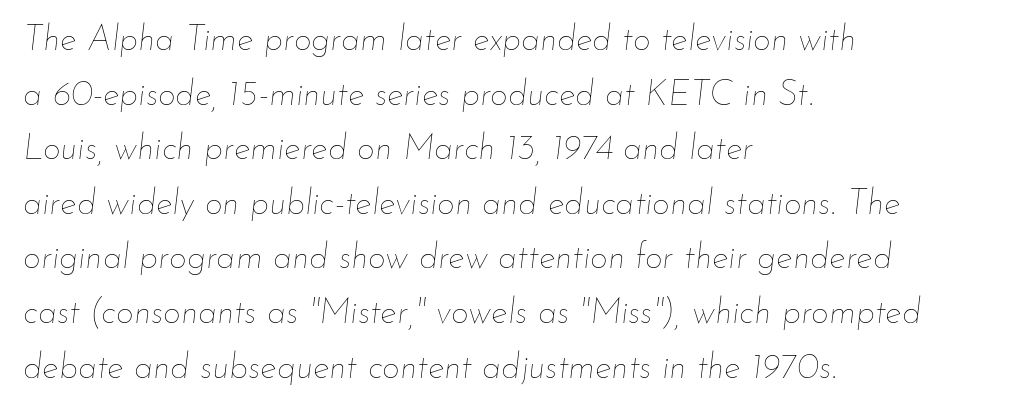
In CSS terms this would be text-align: left. Beneath every word, the page is bare. Does the leading feel generous? No, just average. Think of a printed novel: that variable character pitch is what you see here. Nobody touched the tracking dial on this one. The rendering applies a slant to the glyphs.
